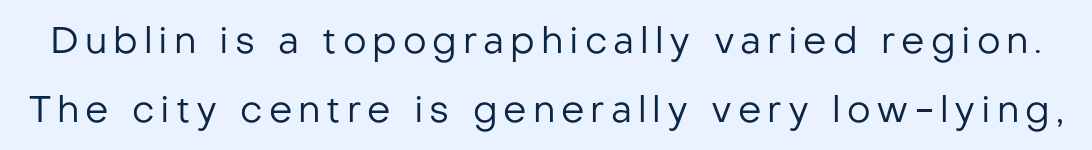
{"serif": "no", "italic": "no", "bold": "no", "weight": "regular", "width": "normal", "stroke_contrast": "low", "x_height": "medium", "monospaced": "no", "underline": "no", "line_spacing_ratio": 1.87, "glyph_px": 37}
